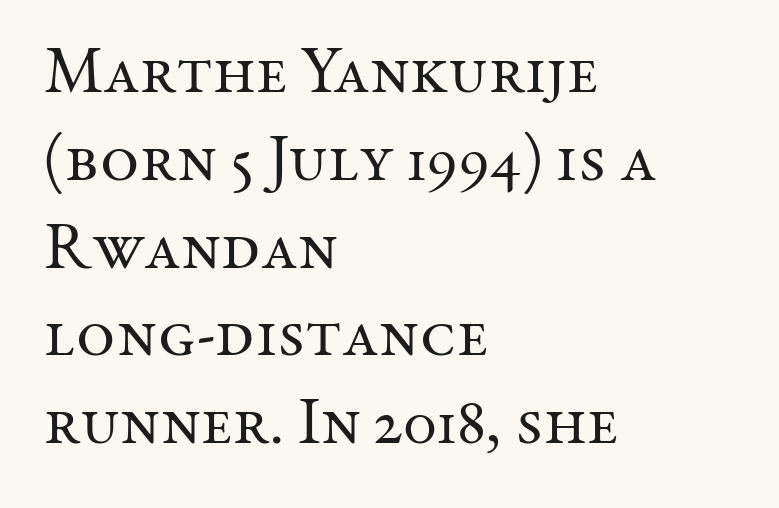
The image shows 67 px regular-weight serif type, upright; set left-aligned, normal line spacing (1.31x), normal letter spacing, not underlined; medium stroke contrast and a medium x-height.
